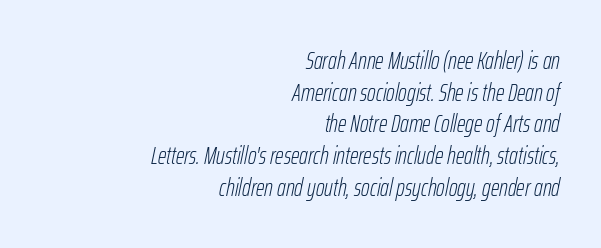
Q: Is the text bold? A: No.
Q: Is the text italic (slanted)? A: Yes, it leans right by about 12 degrees.
Q: Is the text underlined? A: No.
Q: How is the paragraph aligned? A: Right-aligned.
Q: Is the spacing between letters normal or unusually wide? A: Normal.
Q: Is the spacing between lines tight, normal or loose? A: Normal.
